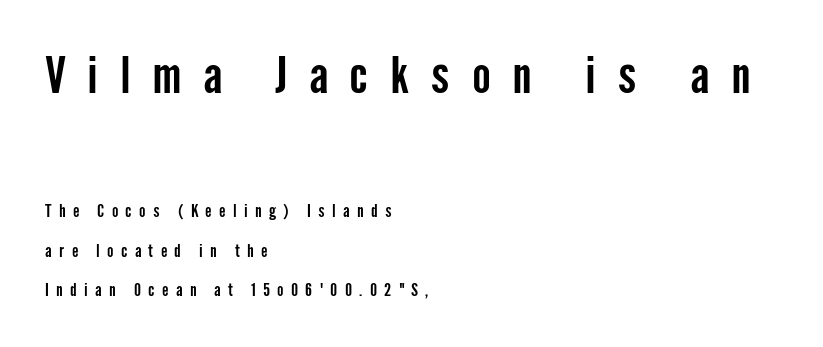
These two chunks differ in scale, with the top chunk taking the larger measure. Descenders hang freely into open space. The line-height multiplier appears high, well above default. The lines in this sample share a left origin and differ only in where they stop.
